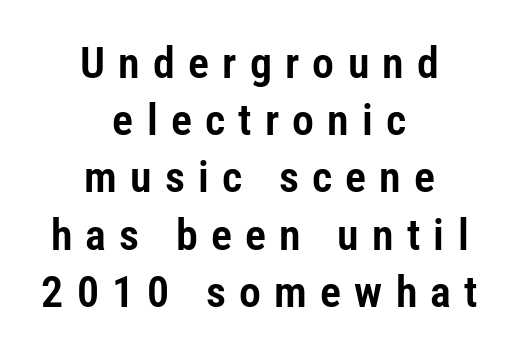
{"serif": "no", "italic": "no", "width": "condensed", "stroke_contrast": "low", "x_height": "medium", "monospaced": "no", "underline": "no", "align": "center", "line_spacing": "normal", "line_spacing_ratio": 1.3, "letter_spacing": "wide", "letter_spacing_em": 0.3, "glyph_px": 44}
